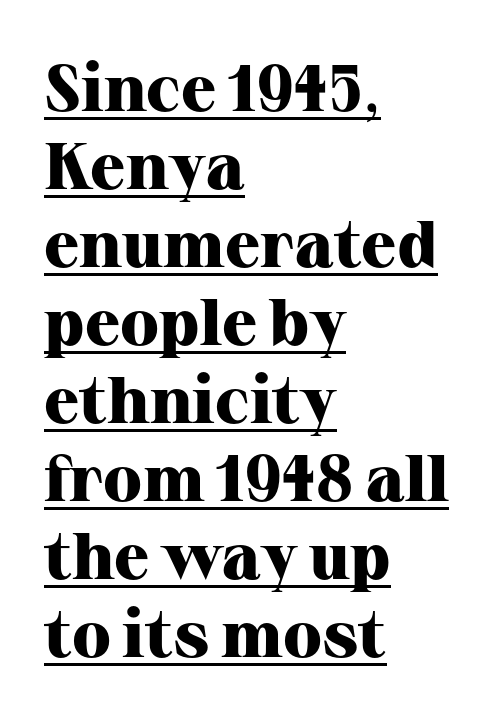
Q: Is the text bold? A: Yes.
Q: Is the text italic (slanted)? A: No, it is upright.
Q: Is the typeface a serif or a sans-serif typeface? A: Serif.
Q: Is the text underlined? A: Yes.
Q: How is the paragraph aligned? A: Left-aligned.
Q: Is the spacing between letters normal or unusually wide? A: Normal.
Q: Width (condensed, normal, or wide)? A: Normal.
Q: Stroke contrast? A: High.
Q: x-height? A: Medium.
Q: Monospaced? A: No.
